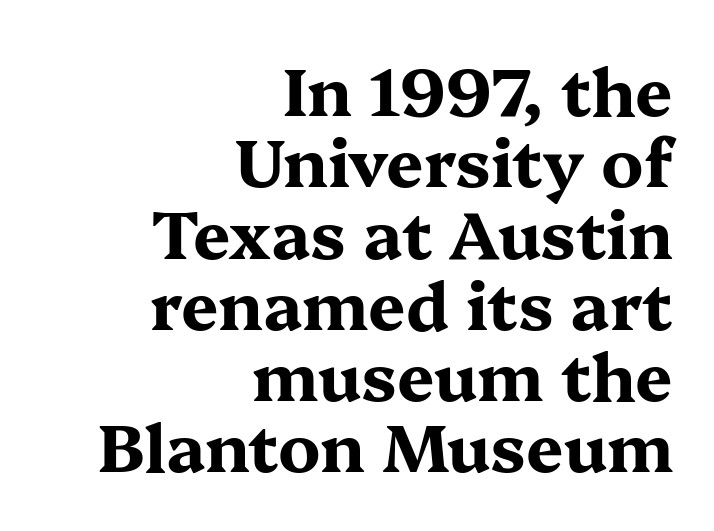
Q: Is the text bold? A: Yes.
Q: Is the text italic (slanted)? A: No, it is upright.
Q: Is the typeface a serif or a sans-serif typeface? A: Serif.
Q: Is the text underlined? A: No.
Q: How is the paragraph aligned? A: Right-aligned.
Q: Is the spacing between letters normal or unusually wide? A: Normal.
Q: Is the spacing between lines tight, normal or loose? A: Tight.
Q: Width (condensed, normal, or wide)? A: Wide.
Q: Stroke contrast? A: Medium.
Q: x-height? A: Medium.
Q: Monospaced? A: No.
